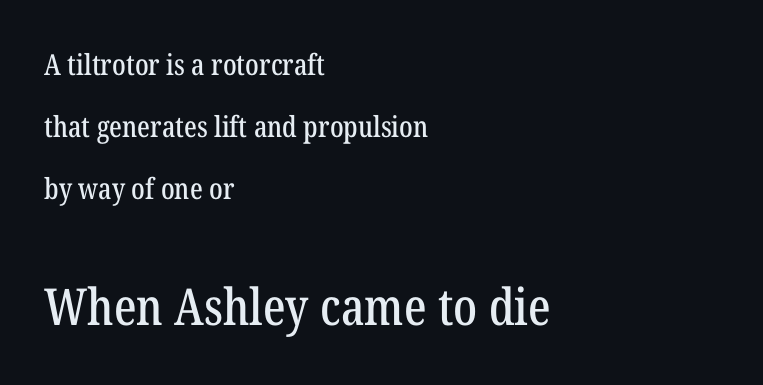
Unlike italic type, these characters show no tilt at all. Each letter keeps its own natural width here, so spacing adapts to shape. Regarding serifs, this sample has them. Does the leading feel generous? Absolutely, it's lavish. Reading top to bottom, the characters get bigger at the block break.
